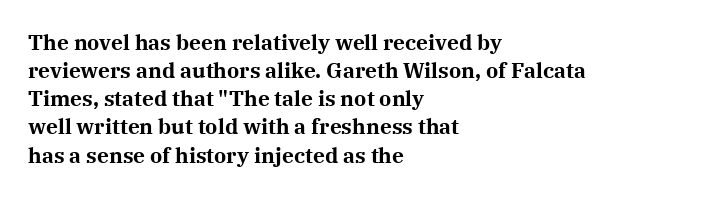
Anything drawn beneath the words? Only blank space. Evenly set lines give the paragraph a standard silhouette. In CSS terms this would be text-align: left. The font's upright variant was chosen for this text. Strokes here are thick enough to call this a true bold.
